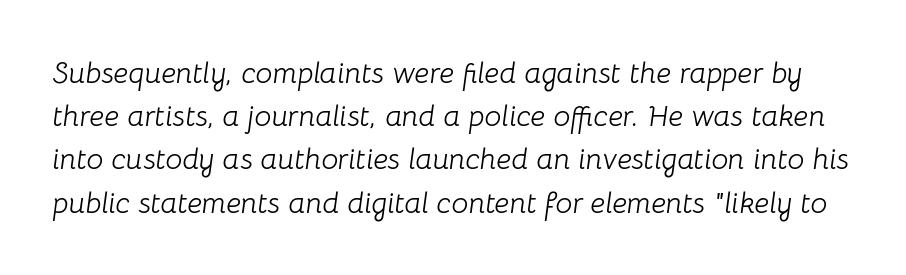
The image shows 30 px light type, italic (leaning right); set normal line spacing (1.44x), normal letter spacing, not underlined; low stroke contrast and a medium x-height.
